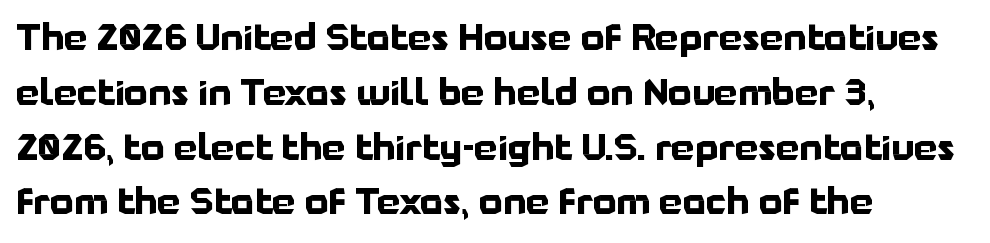
Q: Is the text bold? A: Yes.
Q: Is the text italic (slanted)? A: No, it is upright.
Q: Is the typeface a serif or a sans-serif typeface? A: Sans-serif.
Q: Is the text underlined? A: No.
Q: How is the paragraph aligned? A: Left-aligned.
Q: Is the spacing between letters normal or unusually wide? A: Normal.
Q: Is the spacing between lines tight, normal or loose? A: Normal.
Q: Width (condensed, normal, or wide)? A: Normal.
Q: Stroke contrast? A: Low.
Q: x-height? A: Medium.
Q: Monospaced? A: No.
